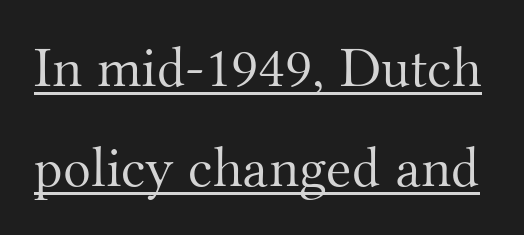
Q: Is the text bold? A: No.
Q: Is the text italic (slanted)? A: No, it is upright.
Q: Is the typeface a serif or a sans-serif typeface? A: Serif.
Q: Is the text underlined? A: Yes.
Q: Is the spacing between letters normal or unusually wide? A: Normal.
Q: Width (condensed, normal, or wide)? A: Normal.
Q: Stroke contrast? A: Medium.
Q: x-height? A: Small.
Q: Monospaced? A: No.
